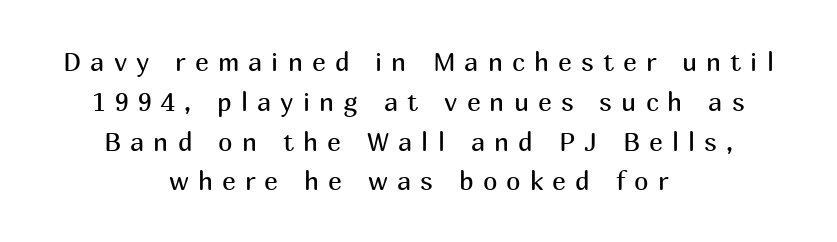
The image shows 26 px text type, upright; set centered, normal line spacing (1.53x), unusually wide letter spacing (+0.35 em), not underlined.
